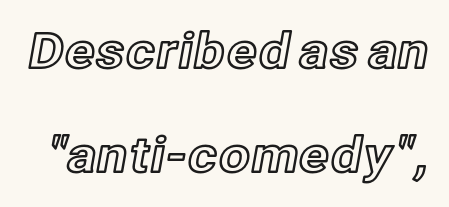
{"width": "normal", "x_height": "medium", "monospaced": "no", "underline": "no", "line_spacing": "loose", "line_spacing_ratio": 2.13, "letter_spacing": "normal", "letter_spacing_em": 0.0, "glyph_px": 49}
